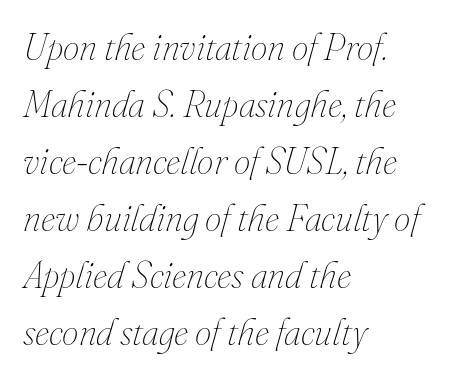
{"italic": "yes", "lean": "right", "slant_degrees": 16, "bold": "no", "weight": "thin", "width": "normal", "stroke_contrast": "medium", "x_height": "small", "monospaced": "no", "underline": "no", "align": "left", "line_spacing": "normal", "line_spacing_ratio": 1.54, "letter_spacing": "normal", "letter_spacing_em": 0.0, "glyph_px": 37}
